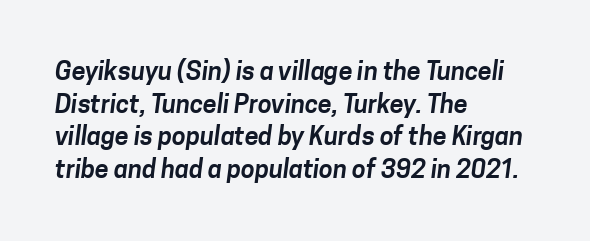
Letters rest on an invisible, unmarked baseline. How would I describe the line gaps? Plain and ordinary. The setting favours the left margin, as ordinary paragraphs usually do. Tracking value appears to be zero — textbook default spacing.
